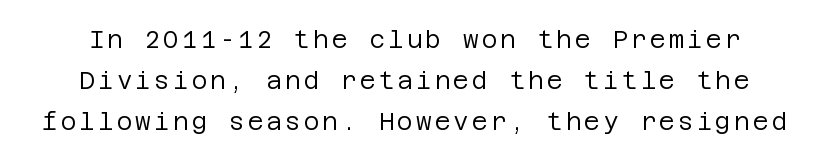
The image shows 24 px text type, upright; set line spacing 1.71x, not underlined.
